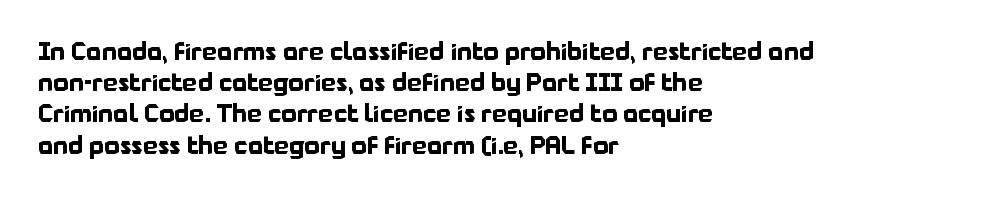
The image shows 24 px bold type, upright; set left-aligned, normal line spacing (1.3x), normal letter spacing, not underlined.
